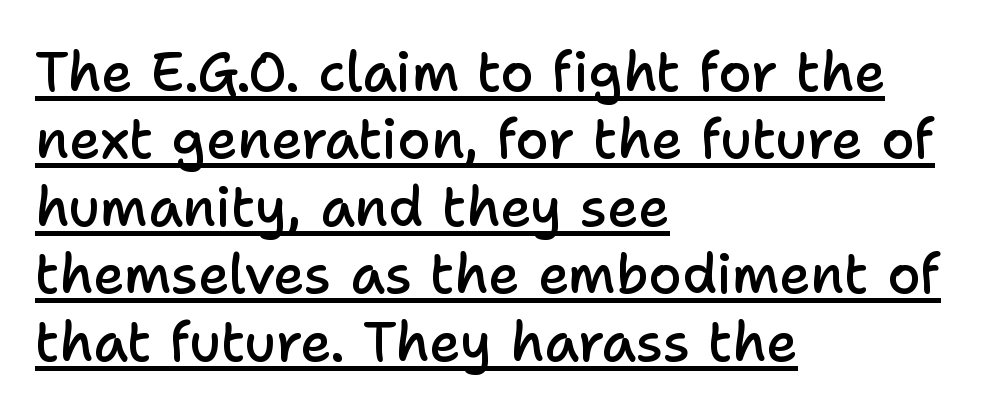
{"serif": "no", "italic": "no", "bold": "semi", "weight": "semibold", "width": "normal", "stroke_contrast": "low", "x_height": "medium", "monospaced": "no", "underline": "yes", "align": "left", "line_spacing": "normal", "line_spacing_ratio": 1.25, "letter_spacing": "normal", "letter_spacing_em": 0.0, "glyph_px": 54}
